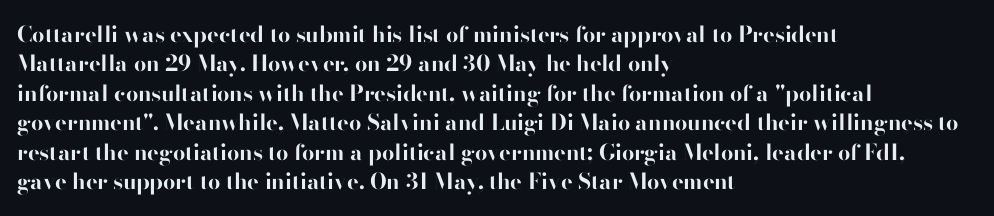
The vertical gap from one line to the next is medium. The rendering uses a bold face; every stroke is thick and dark. When letters stand straight like this, we call the style roman or upright. A typesetter would call this zero additional tracking.
